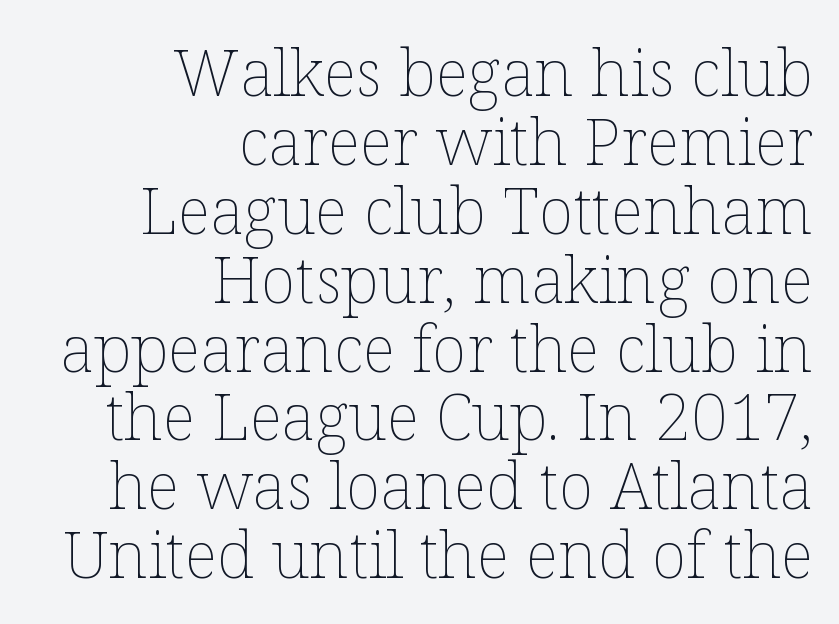
Q: Is the text bold? A: No.
Q: Is the text italic (slanted)? A: No, it is upright.
Q: Is the text underlined? A: No.
Q: How is the paragraph aligned? A: Right-aligned.
Q: Is the spacing between letters normal or unusually wide? A: Normal.
Q: Is the spacing between lines tight, normal or loose? A: Tight.
Q: Width (condensed, normal, or wide)? A: Normal.
Q: Stroke contrast? A: Low.
Q: x-height? A: Medium.
Q: Monospaced? A: No.
